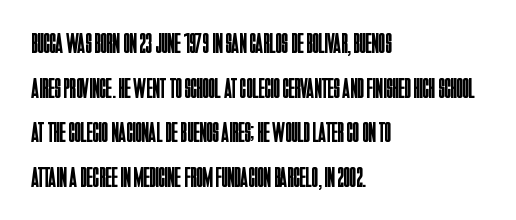
The ragged edge is on the right, which tells us the setting is flush left. Nope, no serifs anywhere on these letters. Letters rest on an invisible, unmarked baseline. Varying glyph widths throughout — classic text-font behaviour.
